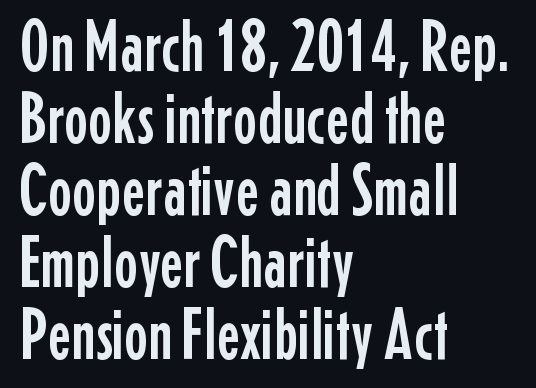
The image shows 72 px condensed sans-serif type, upright; set left-aligned, tight line spacing (1.0x), normal letter spacing, not underlined; low stroke contrast and a medium x-height.
